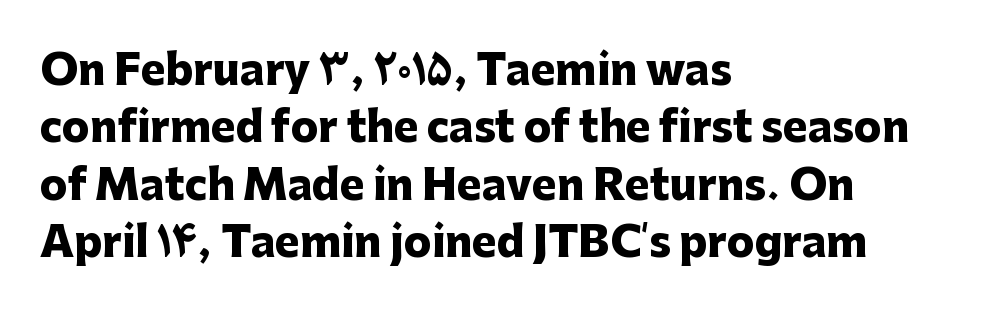
Q: Is the text bold? A: Yes.
Q: Is the text italic (slanted)? A: No, it is upright.
Q: Is the typeface a serif or a sans-serif typeface? A: Sans-serif.
Q: Is the text underlined? A: No.
Q: How is the paragraph aligned? A: Left-aligned.
Q: Is the spacing between letters normal or unusually wide? A: Normal.
Q: Is the spacing between lines tight, normal or loose? A: Normal.
Q: Width (condensed, normal, or wide)? A: Normal.
Q: Stroke contrast? A: Low.
Q: x-height? A: Medium.
Q: Monospaced? A: No.
